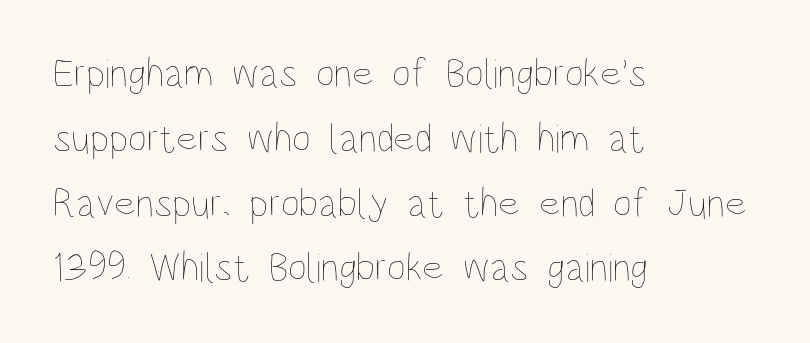
{"italic": "no", "bold": "no", "weight": "thin", "width": "condensed", "stroke_contrast": "low", "x_height": "large", "monospaced": "no", "underline": "no", "align": "left", "line_spacing": "normal", "line_spacing_ratio": 1.58, "letter_spacing": "normal", "letter_spacing_em": 0.0, "glyph_px": 41}
